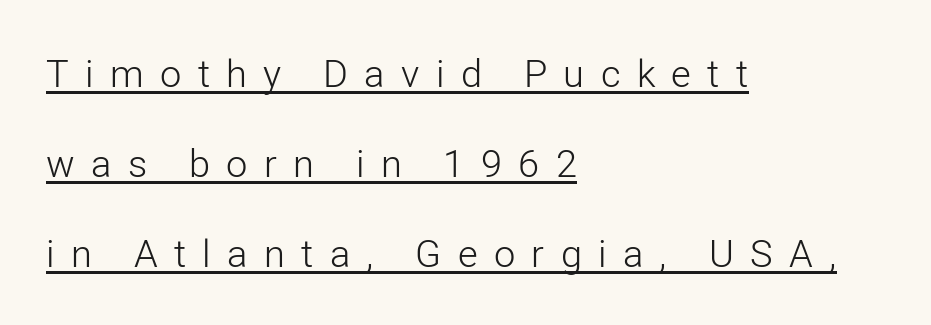
The characters display no serif detailing; their extremities are plain. The axis of the letterforms is exactly vertical. The weight tops out at a normal text grade. Each line of the rendering has a horizontal stroke beneath the glyphs.
